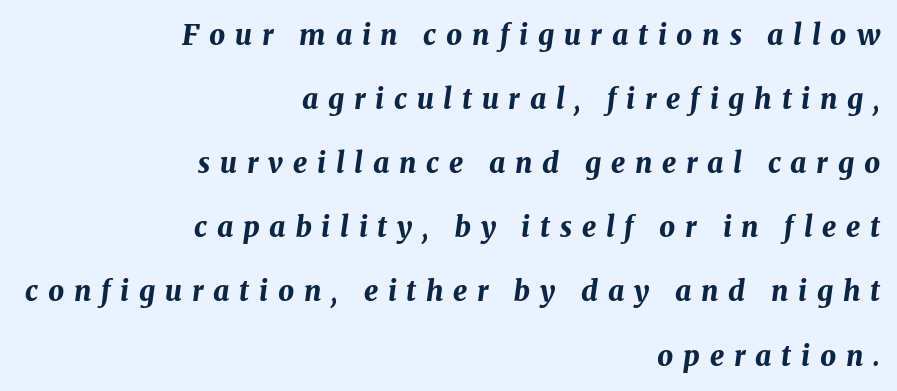
{"italic": "yes", "lean": "right", "slant_degrees": 8, "bold": "yes", "weight": "bold", "width": "normal", "stroke_contrast": "medium", "x_height": "medium", "monospaced": "no", "underline": "no", "align": "right", "line_spacing": "loose", "line_spacing_ratio": 2.29, "letter_spacing": "wide", "letter_spacing_em": 0.35, "glyph_px": 28}
